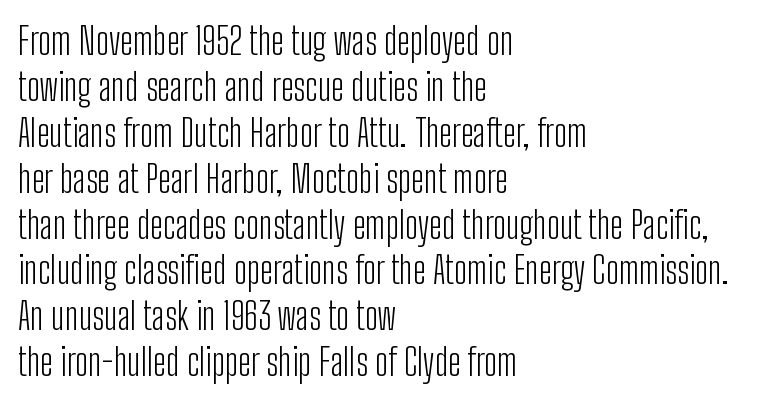
{"serif": "no", "italic": "no", "bold": "no", "weight": "light", "width": "condensed", "stroke_contrast": "low", "x_height": "medium", "monospaced": "no", "underline": "no", "align": "left", "line_spacing_ratio": 1.24, "letter_spacing": "normal", "letter_spacing_em": 0.0, "glyph_px": 37}
